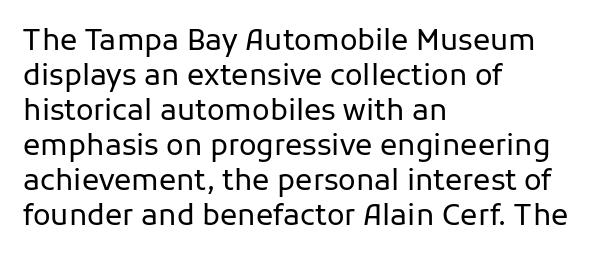
Q: Is the text bold? A: No.
Q: Is the text italic (slanted)? A: No, it is upright.
Q: Is the typeface a serif or a sans-serif typeface? A: Sans-serif.
Q: Is the text underlined? A: No.
Q: How is the paragraph aligned? A: Left-aligned.
Q: Is the spacing between letters normal or unusually wide? A: Normal.
Q: Width (condensed, normal, or wide)? A: Normal.
Q: Stroke contrast? A: Low.
Q: x-height? A: Medium.
Q: Monospaced? A: No.
